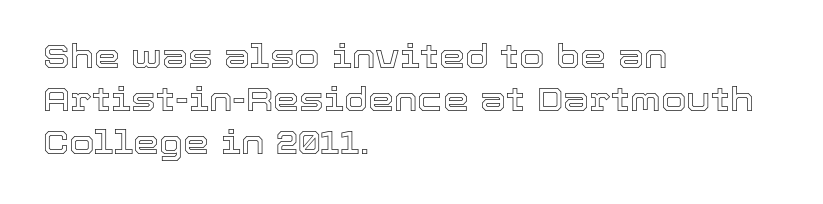
Q: Is the text italic (slanted)? A: No, it is upright.
Q: Is the text underlined? A: No.
Q: How is the paragraph aligned? A: Left-aligned.
Q: Is the spacing between letters normal or unusually wide? A: Normal.
Q: Is the spacing between lines tight, normal or loose? A: Normal.
Q: Width (condensed, normal, or wide)? A: Normal.
Q: x-height? A: Medium.
Q: Monospaced? A: No.
